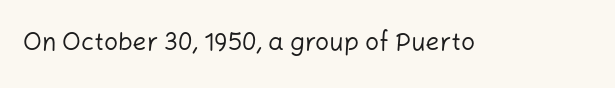
The rendering keeps characters at their native spacing. The font sits on the lighter half of the weight spectrum, regular included. Quick note: underline off. Is there any slant? The stems are plumb.
